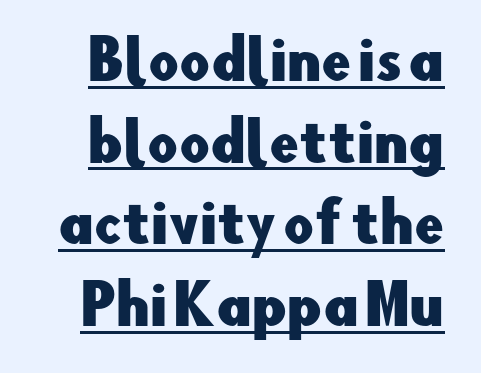
Q: Is the text italic (slanted)? A: No, it is upright.
Q: Is the typeface a serif or a sans-serif typeface? A: Sans-serif.
Q: Is the text underlined? A: Yes.
Q: Is the spacing between letters normal or unusually wide? A: Normal.
Q: Is the spacing between lines tight, normal or loose? A: Normal.
Q: Width (condensed, normal, or wide)? A: Normal.
Q: Stroke contrast? A: Low.
Q: x-height? A: Small.
Q: Monospaced? A: No.
